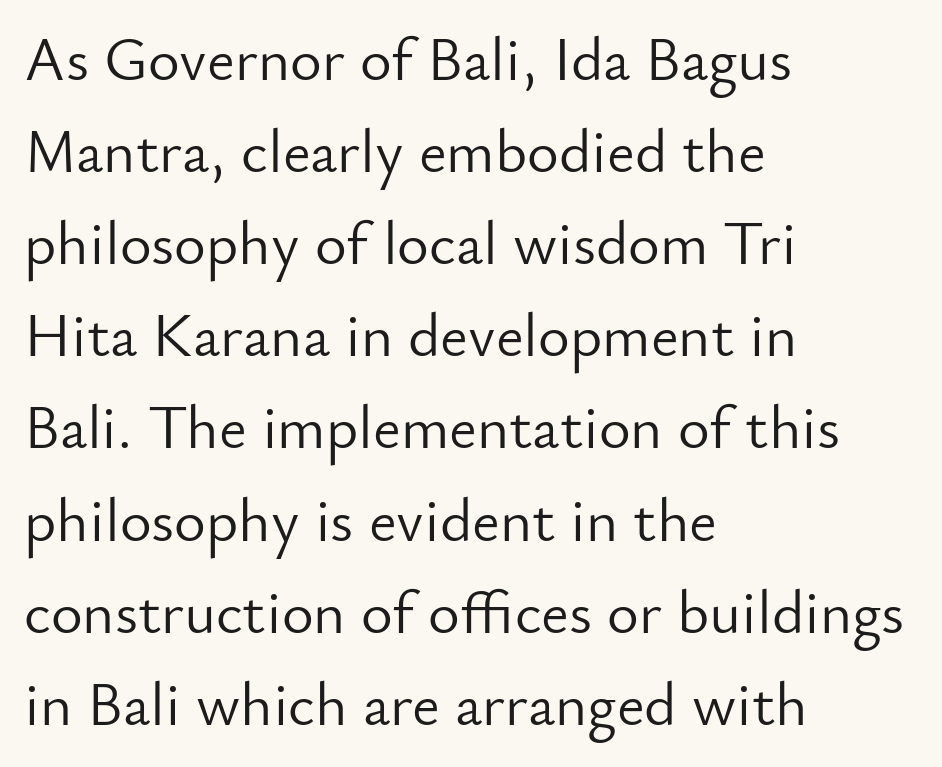
Q: Is the text bold? A: No.
Q: Is the text italic (slanted)? A: No, it is upright.
Q: Is the typeface a serif or a sans-serif typeface? A: Sans-serif.
Q: Is the text underlined? A: No.
Q: How is the paragraph aligned? A: Left-aligned.
Q: Is the spacing between letters normal or unusually wide? A: Normal.
Q: Is the spacing between lines tight, normal or loose? A: Normal.
Q: Width (condensed, normal, or wide)? A: Normal.
Q: Stroke contrast? A: Low.
Q: x-height? A: Small.
Q: Monospaced? A: No.
